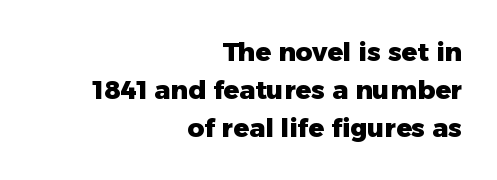
The image shows 26 px bold type, upright; set right-aligned, normal line spacing (1.47x), normal letter spacing, not underlined.
